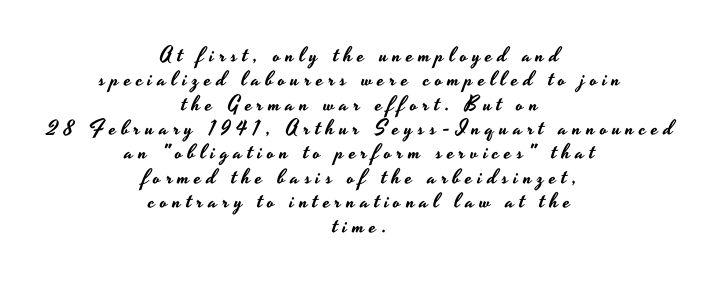
Q: Is the text italic (slanted)? A: Yes.
Q: Is the text underlined? A: No.
Q: How is the paragraph aligned? A: Centered.
Q: Is the spacing between letters normal or unusually wide? A: Unusually wide.
